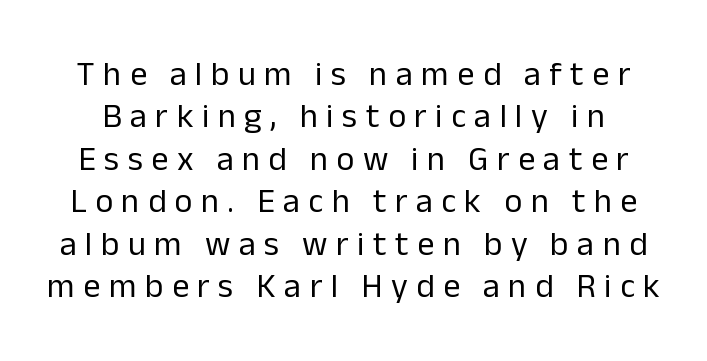
{"serif": "no", "italic": "no", "bold": "no", "weight": "regular", "width": "normal", "stroke_contrast": "low", "x_height": "medium", "monospaced": "no", "underline": "no", "line_spacing": "normal", "line_spacing_ratio": 1.25, "letter_spacing": "wide", "letter_spacing_em": 0.25, "glyph_px": 34}
